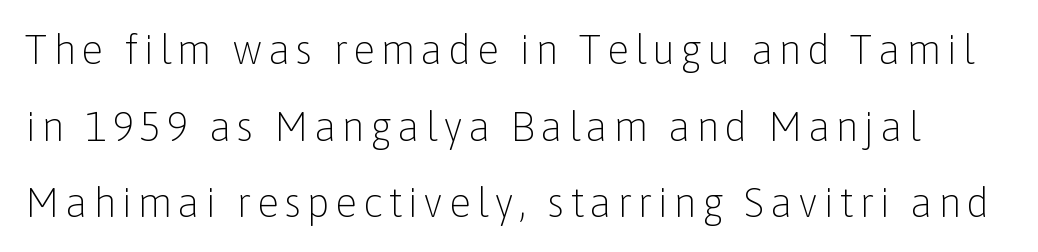
Letterform terminals end flat and unadorned throughout the passage. Compared with a typical body face, this is equally light or lighter still. The passage shown is typed in a proportional face where columns would drift. Upright lettering throughout. This rendering features lettering with no underline.
